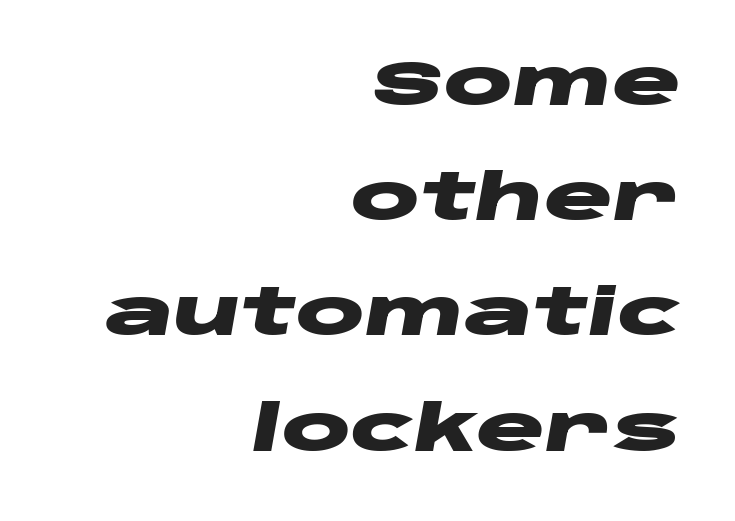
{"italic": "yes", "lean": "right", "slant_degrees": 10, "bold": "yes", "weight": "heavy", "width": "wide", "stroke_contrast": "low", "x_height": "large", "monospaced": "no", "underline": "no", "align": "right", "line_spacing_ratio": 1.8, "letter_spacing": "normal", "letter_spacing_em": 0.0, "glyph_px": 64}
